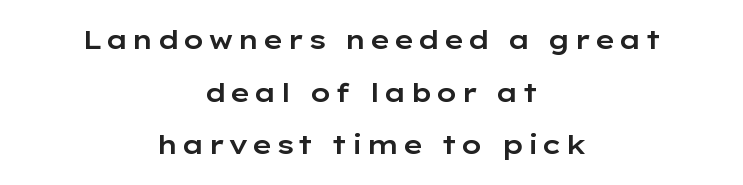
{"italic": "no", "underline": "no", "align": "center", "line_spacing": "loose", "line_spacing_ratio": 2.02, "glyph_px": 26}
